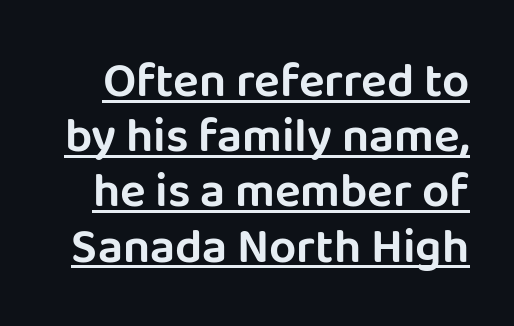
Q: Is the text italic (slanted)? A: No, it is upright.
Q: Is the typeface a serif or a sans-serif typeface? A: Sans-serif.
Q: Is the text underlined? A: Yes.
Q: Is the spacing between letters normal or unusually wide? A: Normal.
Q: Is the spacing between lines tight, normal or loose? A: Tight.
Q: Width (condensed, normal, or wide)? A: Normal.
Q: Stroke contrast? A: Low.
Q: x-height? A: Large.
Q: Monospaced? A: No.
